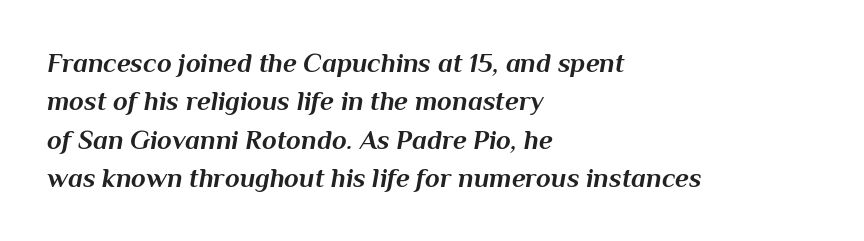
{"italic": "yes", "lean": "right", "slant_degrees": 10, "bold": "yes", "underline": "no", "align": "left", "line_spacing": "normal", "line_spacing_ratio": 1.42, "letter_spacing": "normal", "letter_spacing_em": 0.0, "glyph_px": 27}
